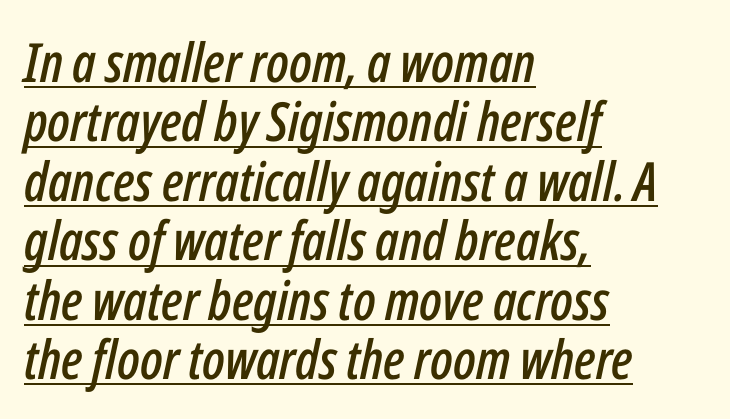
Q: Is the text italic (slanted)? A: Yes, it leans right by about 12 degrees.
Q: Is the text underlined? A: Yes.
Q: How is the paragraph aligned? A: Left-aligned.
Q: Is the spacing between letters normal or unusually wide? A: Normal.
Q: Is the spacing between lines tight, normal or loose? A: Tight.
Q: Width (condensed, normal, or wide)? A: Condensed.
Q: Stroke contrast? A: Low.
Q: x-height? A: Medium.
Q: Monospaced? A: No.
